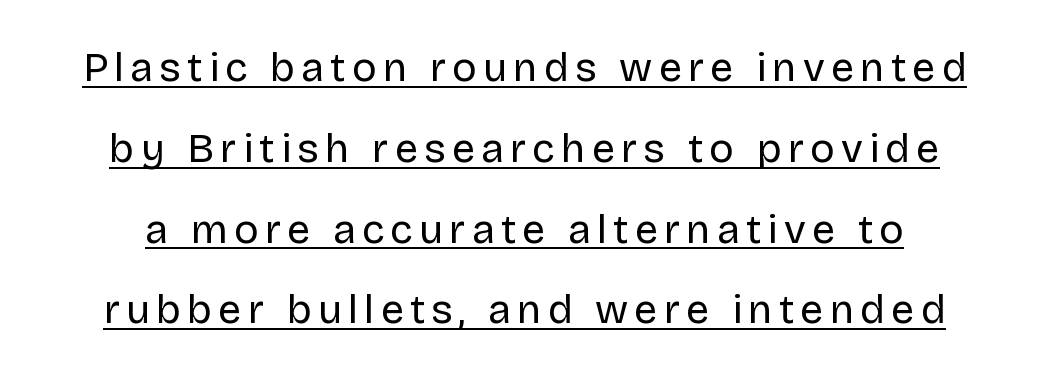
The image shows 41 px regular-weight sans-serif type, upright; set loose line spacing (1.97x), underlined; low stroke contrast and a large x-height.
